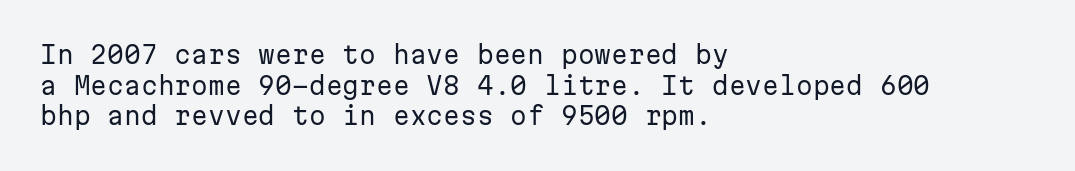
{"italic": "no", "bold": "no", "underline": "no", "align": "left", "line_spacing": "normal", "line_spacing_ratio": 1.28, "letter_spacing": "normal", "letter_spacing_em": 0.0, "glyph_px": 24}
